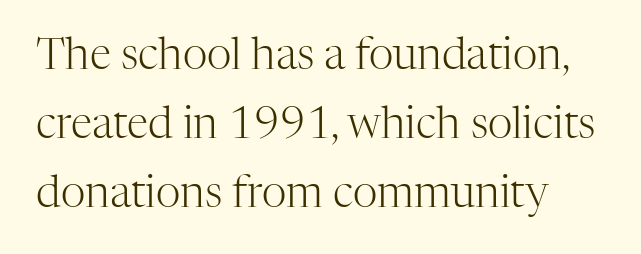
Q: Is the text bold? A: No.
Q: Is the text italic (slanted)? A: No, it is upright.
Q: Is the typeface a serif or a sans-serif typeface? A: Serif.
Q: Is the text underlined? A: No.
Q: Is the spacing between letters normal or unusually wide? A: Normal.
Q: Is the spacing between lines tight, normal or loose? A: Normal.
Q: Width (condensed, normal, or wide)? A: Normal.
Q: Stroke contrast? A: High.
Q: x-height? A: Medium.
Q: Monospaced? A: No.
